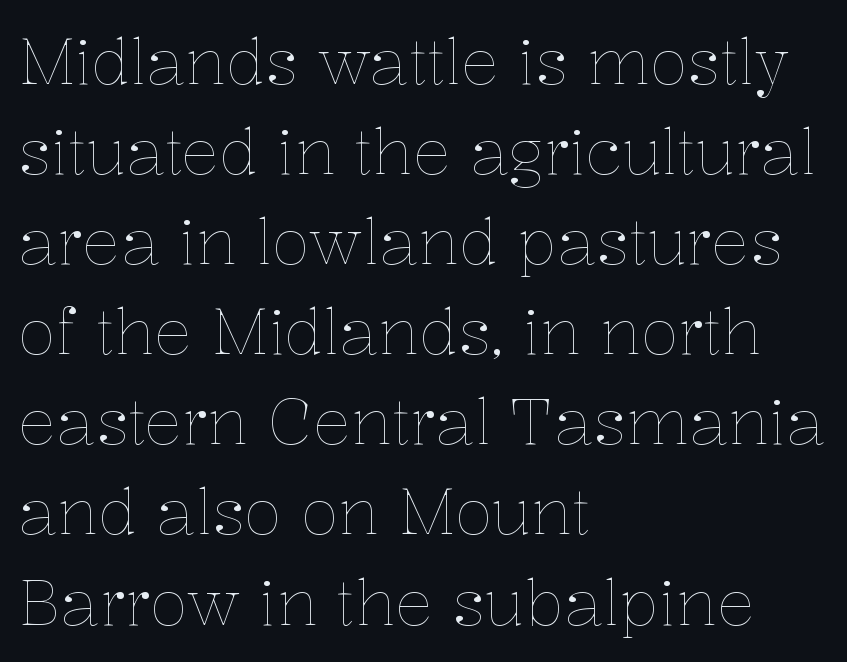
The image shows 63 px thin type, upright; set left-aligned, normal line spacing (1.43x), normal letter spacing, not underlined; low stroke contrast and a medium x-height.
